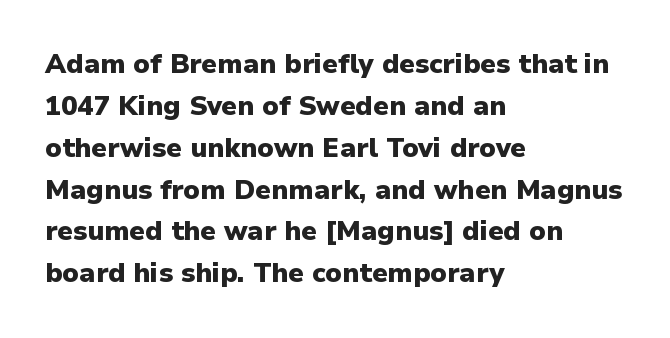
The face used here has the dense, thick strokes of a bold. Students, observe: this is what conventionally led text looks like. Notice how the stems are strictly vertical — no italics here. The setting favours the left margin, as ordinary paragraphs usually do.
